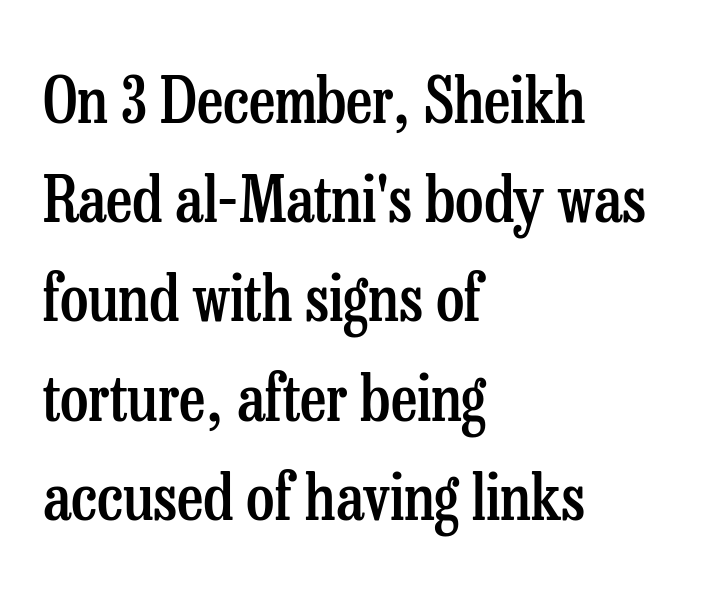
Q: Is the text bold? A: Semi-bold.
Q: Is the text italic (slanted)? A: No, it is upright.
Q: Is the typeface a serif or a sans-serif typeface? A: Serif.
Q: Is the text underlined? A: No.
Q: How is the paragraph aligned? A: Left-aligned.
Q: Is the spacing between letters normal or unusually wide? A: Normal.
Q: Is the spacing between lines tight, normal or loose? A: Normal.
Q: Width (condensed, normal, or wide)? A: Condensed.
Q: Stroke contrast? A: Low.
Q: x-height? A: Medium.
Q: Monospaced? A: No.
